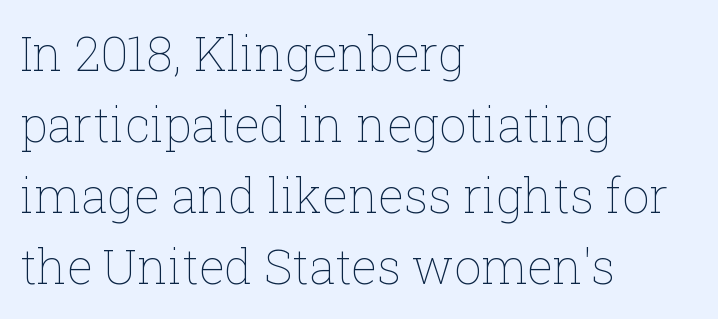
Q: Is the text bold? A: No.
Q: Is the text italic (slanted)? A: No, it is upright.
Q: Is the text underlined? A: No.
Q: How is the paragraph aligned? A: Left-aligned.
Q: Is the spacing between letters normal or unusually wide? A: Normal.
Q: Is the spacing between lines tight, normal or loose? A: Normal.
Q: Width (condensed, normal, or wide)? A: Normal.
Q: Stroke contrast? A: Low.
Q: x-height? A: Medium.
Q: Monospaced? A: No.
